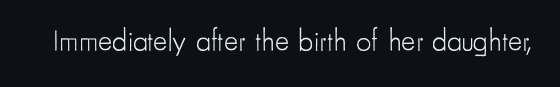
{"serif": "no", "italic": "no", "bold": "no", "weight": "light", "width": "condensed", "stroke_contrast": "low", "x_height": "small", "monospaced": "no", "underline": "no", "letter_spacing": "normal", "letter_spacing_em": 0.0, "glyph_px": 30}
